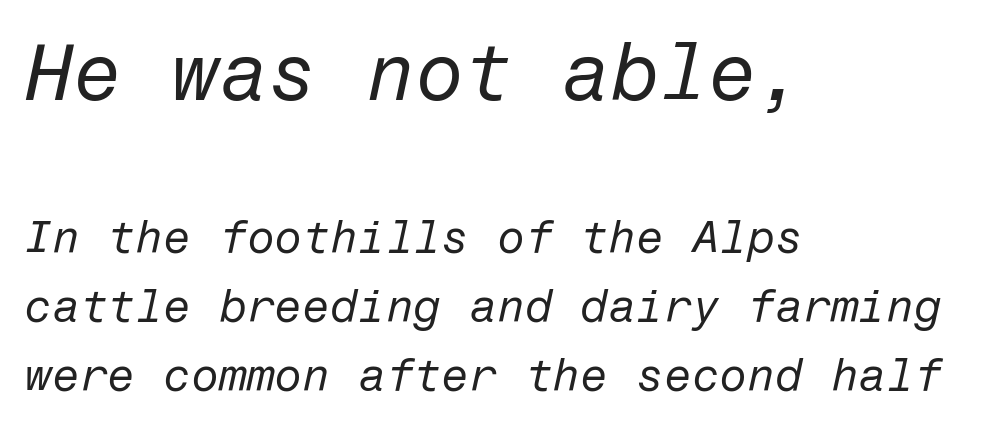
Q: Is the text bold? A: No.
Q: Is the text italic (slanted)? A: Yes, it leans right by about 12 degrees.
Q: Is the text underlined? A: No.
Q: How is the paragraph aligned? A: Left-aligned.
Q: Is the spacing between letters normal or unusually wide? A: Normal.
Q: Is the spacing between lines tight, normal or loose? A: Normal.
Q: Which block of text is set in a larger size, the first (top) or the second (bottom)? A: The first (top) one.
Q: Width (condensed, normal, or wide)? A: Normal.
Q: Stroke contrast? A: Low.
Q: x-height? A: Medium.
